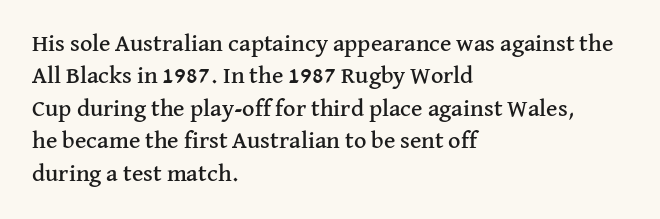
Q: Is the text italic (slanted)? A: No, it is upright.
Q: Is the text underlined? A: No.
Q: How is the paragraph aligned? A: Left-aligned.
Q: Is the spacing between letters normal or unusually wide? A: Normal.
Q: Is the spacing between lines tight, normal or loose? A: Normal.
